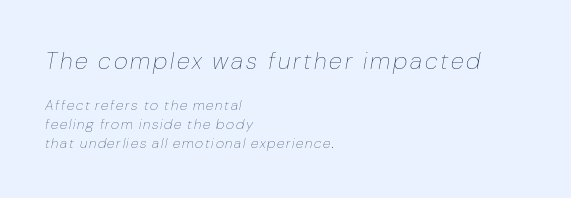
The image shows 24 px text type, italic (leaning right); set left-aligned, normal line spacing (1.34x), not underlined; the first (top) block is 1.71x larger.
